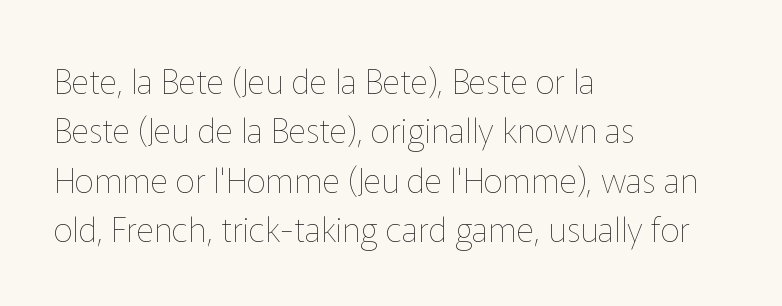
Q: Is the text bold? A: No.
Q: Is the text italic (slanted)? A: No, it is upright.
Q: Is the text underlined? A: No.
Q: How is the paragraph aligned? A: Left-aligned.
Q: Is the spacing between letters normal or unusually wide? A: Normal.
Q: Is the spacing between lines tight, normal or loose? A: Normal.
Q: Width (condensed, normal, or wide)? A: Normal.
Q: Stroke contrast? A: Low.
Q: x-height? A: Medium.
Q: Monospaced? A: No.
